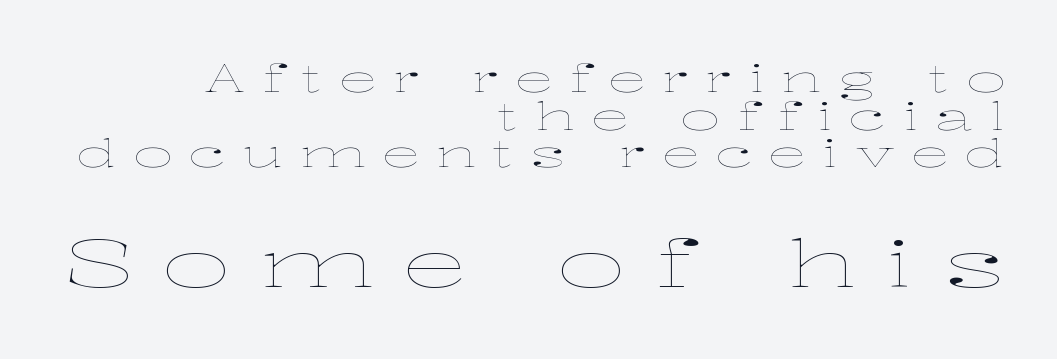
{"italic": "no", "bold": "no", "weight": "thin", "width": "wide", "stroke_contrast": "low", "x_height": "medium", "monospaced": "no", "underline": "no", "align": "right", "line_spacing": "tight", "line_spacing_ratio": 0.99, "letter_spacing": "wide", "letter_spacing_em": 0.45, "larger_block": "second", "size_ratio": 1.74, "glyph_px": 66}
